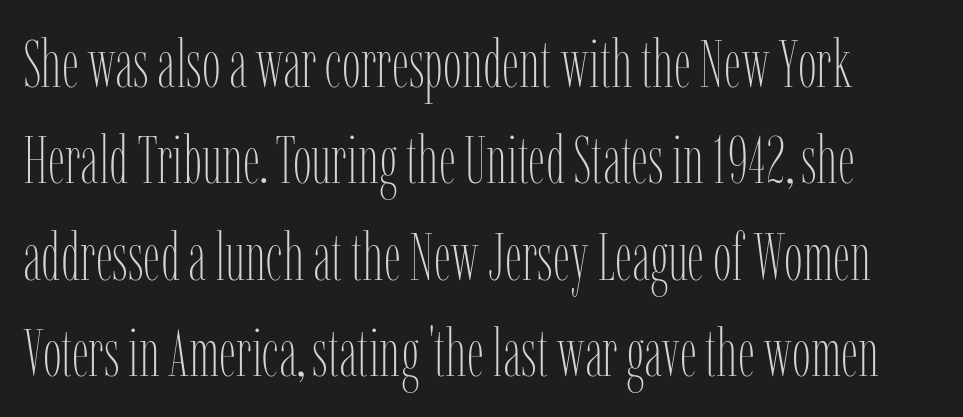
Q: Is the text bold? A: No.
Q: Is the text italic (slanted)? A: No, it is upright.
Q: Is the text underlined? A: No.
Q: Is the spacing between letters normal or unusually wide? A: Normal.
Q: Is the spacing between lines tight, normal or loose? A: Normal.
Q: Width (condensed, normal, or wide)? A: Condensed.
Q: Stroke contrast? A: Low.
Q: x-height? A: Medium.
Q: Monospaced? A: No.
